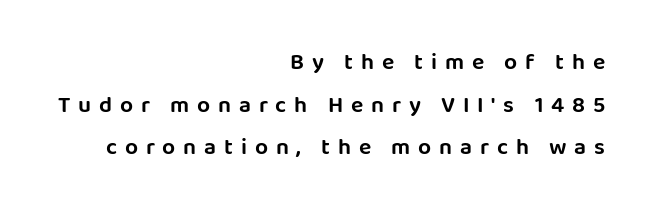
The image shows 23 px text type, upright; set right-aligned, line spacing 1.85x, unusually wide letter spacing (+0.34 em), not underlined.
